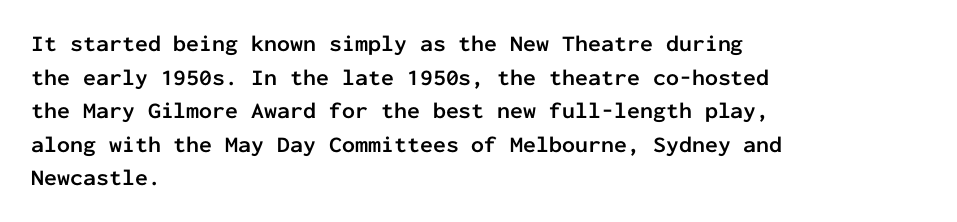
Q: Is the text bold? A: Yes.
Q: Is the text italic (slanted)? A: No, it is upright.
Q: Is the text underlined? A: No.
Q: How is the paragraph aligned? A: Left-aligned.
Q: Is the spacing between letters normal or unusually wide? A: Normal.
Q: Is the spacing between lines tight, normal or loose? A: Normal.
